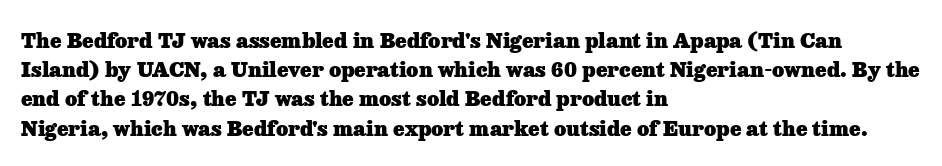
Q: Is the text bold? A: Yes.
Q: Is the text italic (slanted)? A: No, it is upright.
Q: Is the text underlined? A: No.
Q: How is the paragraph aligned? A: Left-aligned.
Q: Is the spacing between letters normal or unusually wide? A: Normal.
Q: Is the spacing between lines tight, normal or loose? A: Normal.
